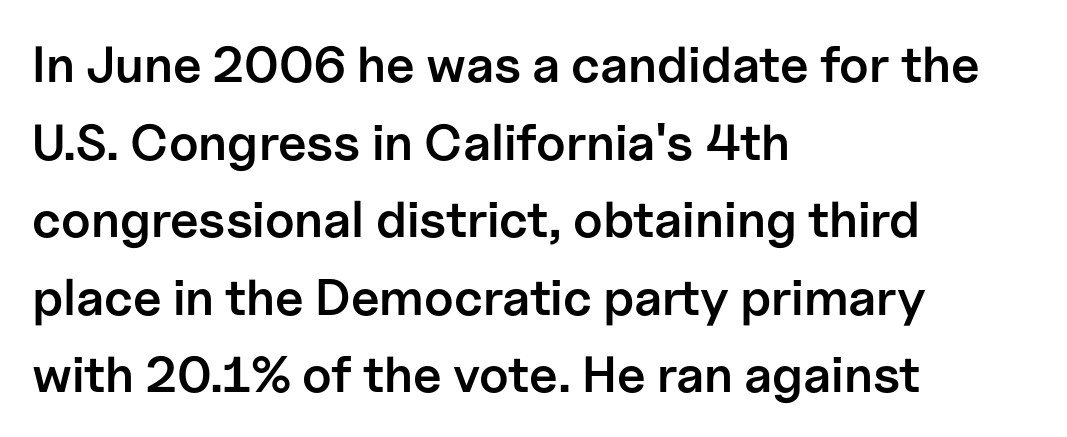
Q: Is the text bold? A: Semi-bold.
Q: Is the text italic (slanted)? A: No, it is upright.
Q: Is the typeface a serif or a sans-serif typeface? A: Sans-serif.
Q: Is the text underlined? A: No.
Q: How is the paragraph aligned? A: Left-aligned.
Q: Is the spacing between letters normal or unusually wide? A: Normal.
Q: Is the spacing between lines tight, normal or loose? A: Normal.
Q: Width (condensed, normal, or wide)? A: Normal.
Q: Stroke contrast? A: Low.
Q: x-height? A: Medium.
Q: Monospaced? A: No.
